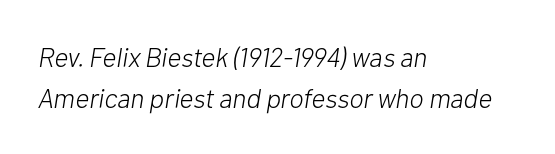
Italic: yes, the glyphs are oblique. Does the copy run flush right? No — it runs flush left. Underline: absent. Vertically, the passage feels balanced, rows spaced as you'd expect. The letters sit at their default tracking, neither squeezed nor spread.
